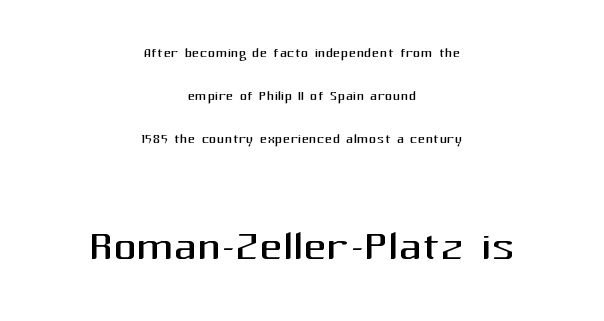
Caption: standard tracking, unaltered. To sum up the face: it is a sans, with no serifs. Check the space under the baseline: it is left empty. Is the block centered? Yes — each line is placed symmetrically about the middle. A typesetter would call this proportional, since set widths differ per character. No extra ink here — the face is not bold.
